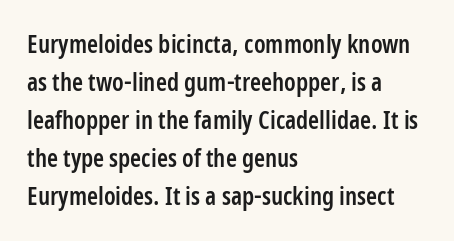
The image shows 25 px text type, upright; set left-aligned, normal line spacing (1.52x), normal letter spacing, not underlined.
